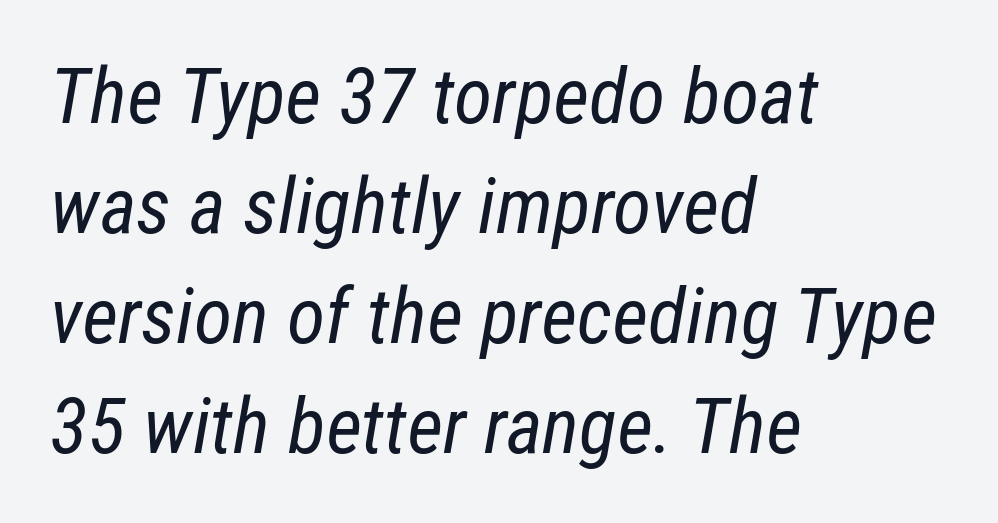
{"italic": "yes", "lean": "right", "slant_degrees": 12, "bold": "no", "weight": "regular", "width": "condensed", "stroke_contrast": "low", "x_height": "medium", "monospaced": "no", "underline": "no", "align": "left", "line_spacing": "normal", "line_spacing_ratio": 1.41, "letter_spacing": "normal", "letter_spacing_em": 0.0, "glyph_px": 78}
